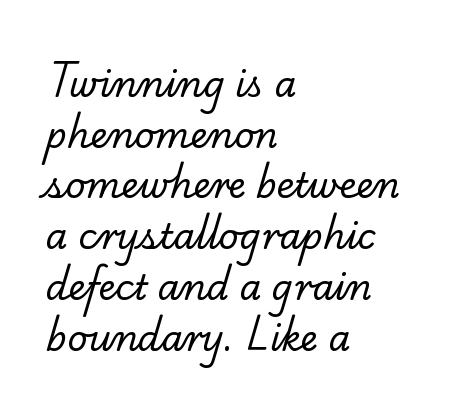
In terms of letterspacing, this is plain default setting. The lines are quadded left. The letters advance in unequal steps, a hallmark of proportional type. Reading down the column, the eye jumps a familiar distance to each next line.
